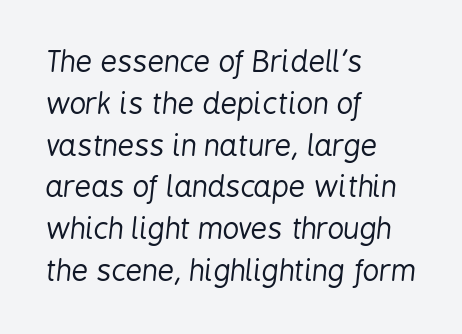
Q: Is the text bold? A: No.
Q: Is the text italic (slanted)? A: Yes, it leans right by about 6 degrees.
Q: Is the text underlined? A: No.
Q: How is the paragraph aligned? A: Left-aligned.
Q: Is the spacing between letters normal or unusually wide? A: Normal.
Q: Is the spacing between lines tight, normal or loose? A: Normal.
Q: Width (condensed, normal, or wide)? A: Condensed.
Q: Stroke contrast? A: Low.
Q: x-height? A: Medium.
Q: Monospaced? A: No.
